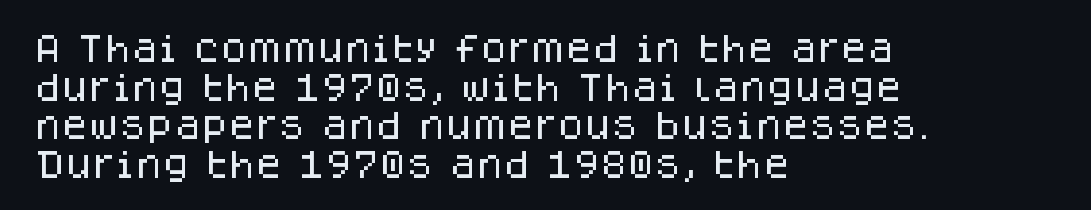
{"serif": "no", "italic": "no", "width": "normal", "stroke_contrast": "low", "x_height": "large", "monospaced": "no", "underline": "no", "align": "left", "line_spacing": "normal", "line_spacing_ratio": 1.25, "letter_spacing": "normal", "letter_spacing_em": 0.0, "glyph_px": 31}
